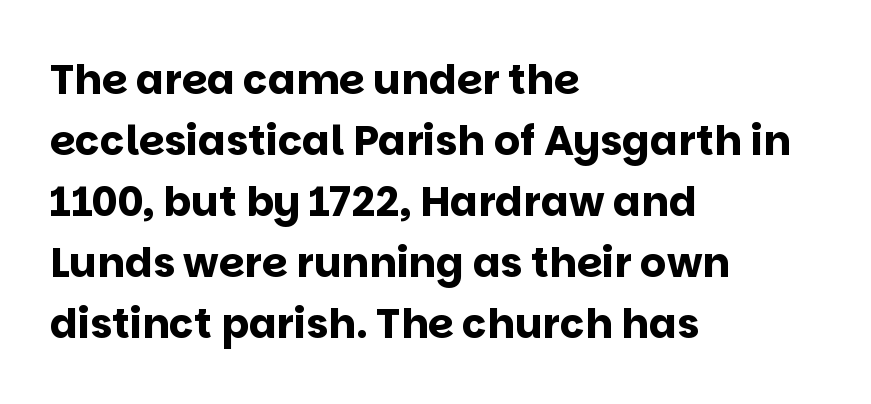
This block has exactly the height ordinary leading produces. The rendering anchors every line to the left-hand side. Is this a fixed-width face? No — the glyphs have proportional, varying widths. The designer went with a sans here, leaving each stem footless.
